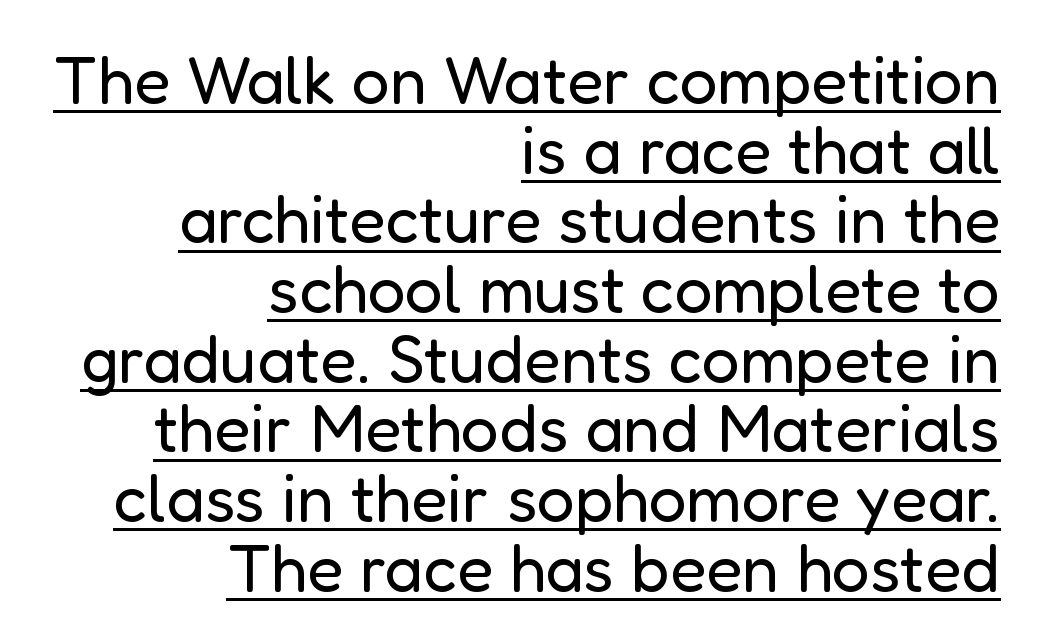
Are there feet on the stems? There aren't — it's a sans. Posture: straight, roman, zero tilt. This is not heavy type; no bold has been used. A typographer would call this underscored text. Is the letter spacing exaggerated? No — it looks like the ordinary default.
